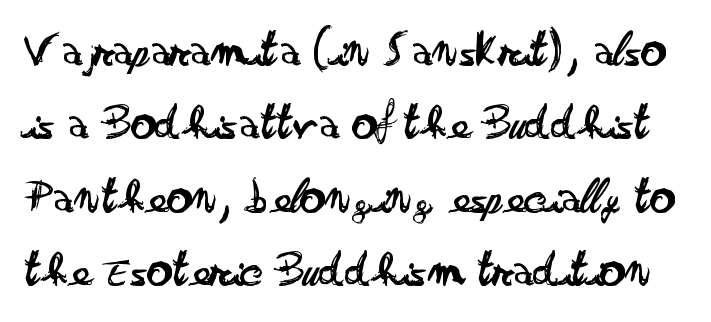
{"serif": "no", "italic": "no", "bold": "no", "weight": "regular", "width": "wide", "stroke_contrast": "low", "x_height": "small", "monospaced": "no", "underline": "no", "line_spacing": "normal", "line_spacing_ratio": 1.47, "letter_spacing": "normal", "letter_spacing_em": 0.0, "glyph_px": 50}
